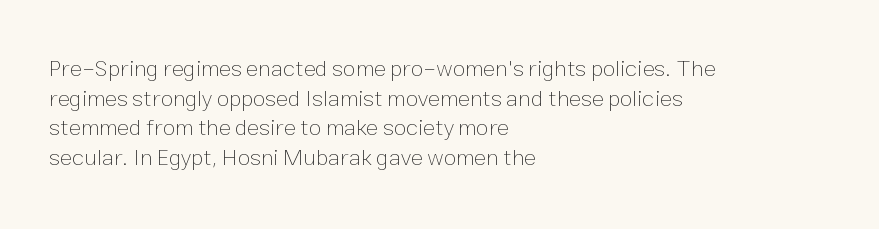
The lines sit at an ordinary, default distance from one another. The rag falls on the right side of this text block. The characters are drawn with everyday or finer stroke widths. Descender tails drop into unmarked territory.
